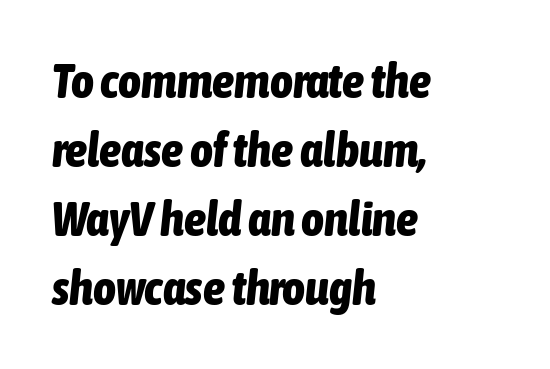
{"italic": "yes", "lean": "right", "slant_degrees": 6, "bold": "yes", "weight": "bold", "width": "condensed", "stroke_contrast": "low", "x_height": "medium", "monospaced": "no", "underline": "no", "align": "left", "line_spacing": "normal", "line_spacing_ratio": 1.41, "letter_spacing": "normal", "letter_spacing_em": 0.0, "glyph_px": 49}
